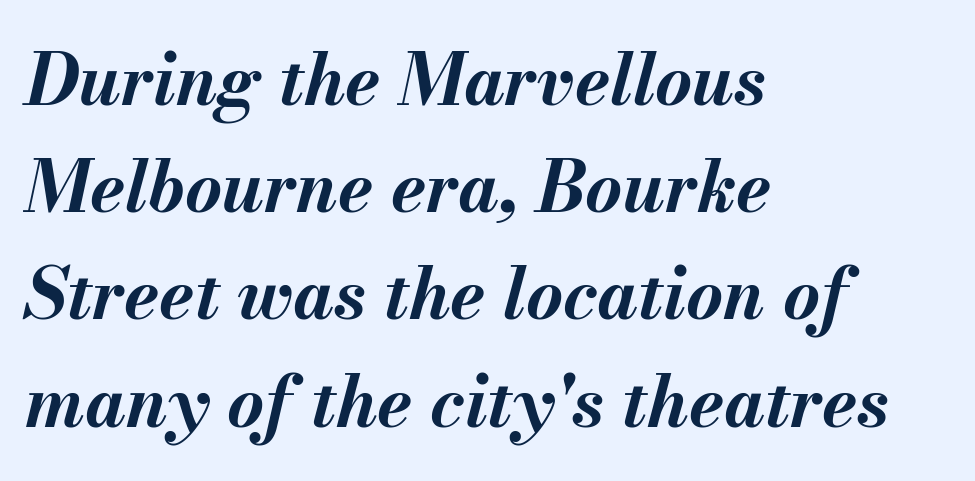
{"italic": "yes", "lean": "right", "slant_degrees": 13, "bold": "yes", "weight": "bold", "width": "normal", "stroke_contrast": "medium", "x_height": "small", "monospaced": "no", "underline": "no", "align": "left", "line_spacing": "normal", "line_spacing_ratio": 1.51, "letter_spacing": "normal", "letter_spacing_em": 0.0, "glyph_px": 71}
